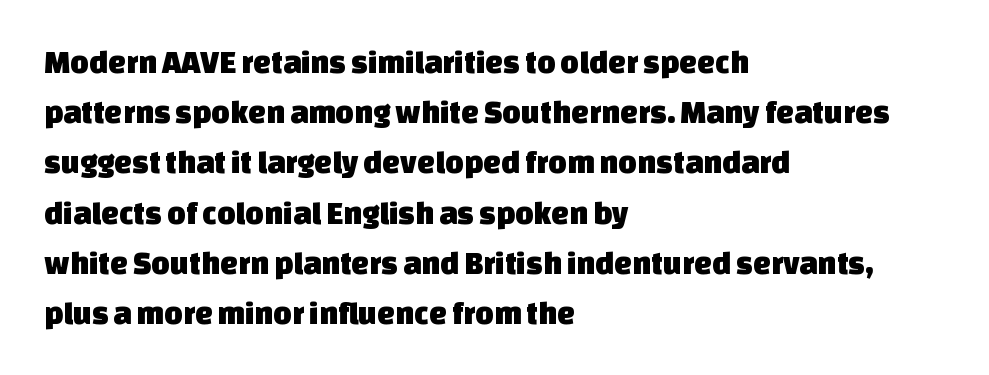
Q: Is the typeface a serif or a sans-serif typeface? A: Sans-serif.
Q: Is the text underlined? A: No.
Q: How is the paragraph aligned? A: Left-aligned.
Q: Is the spacing between letters normal or unusually wide? A: Normal.
Q: Is the spacing between lines tight, normal or loose? A: Normal.
Q: Width (condensed, normal, or wide)? A: Normal.
Q: Stroke contrast? A: Low.
Q: x-height? A: Large.
Q: Monospaced? A: No.
